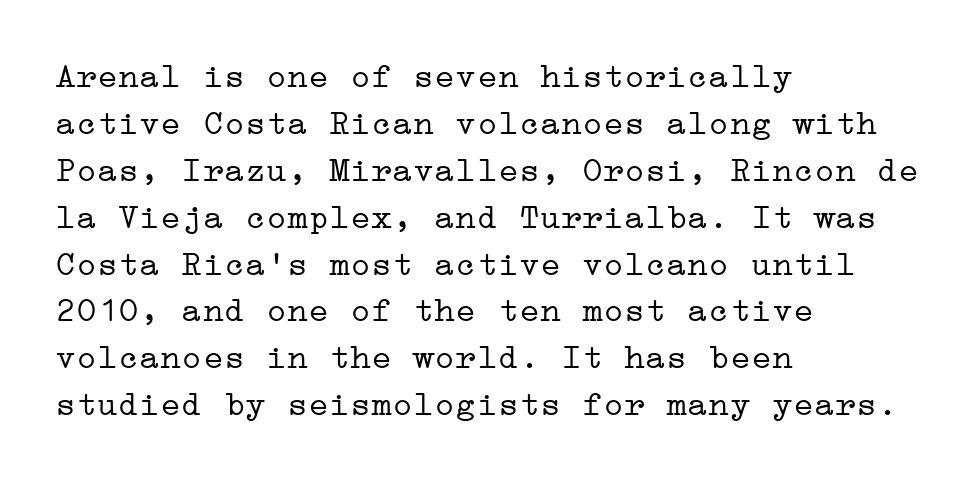
The image shows 35 px light, wide serif type, upright; set left-aligned, normal line spacing (1.34x), normal letter spacing, not underlined; low stroke contrast and a medium x-height.
